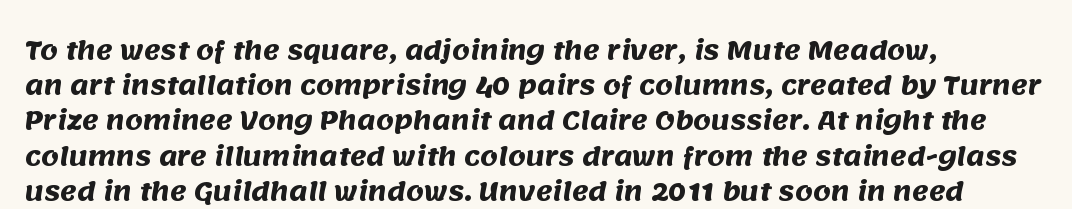
Q: Is the text bold? A: Yes.
Q: Is the text underlined? A: No.
Q: How is the paragraph aligned? A: Left-aligned.
Q: Is the spacing between letters normal or unusually wide? A: Normal.
Q: Is the spacing between lines tight, normal or loose? A: Normal.
